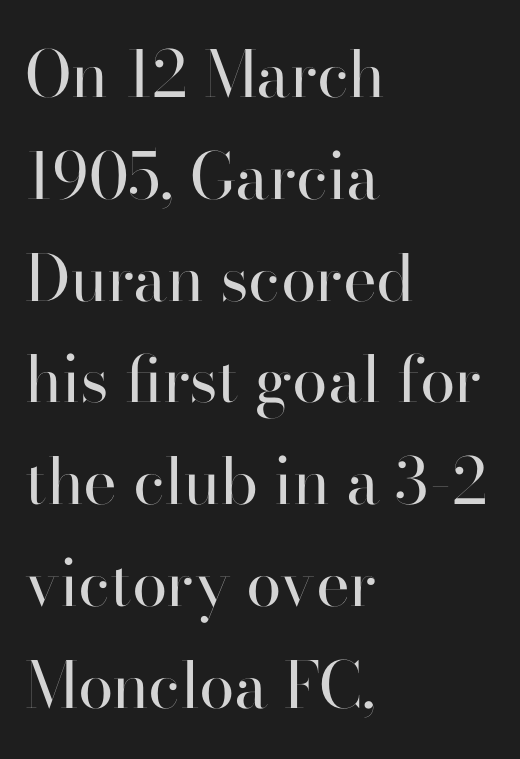
The image shows 64 px regular-weight sans-serif type, upright; set left-aligned, normal line spacing (1.59x), normal letter spacing, not underlined; high stroke contrast and a small x-height.
